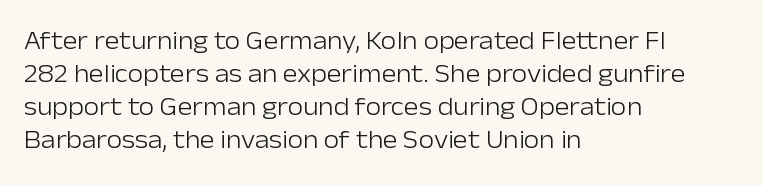
Q: Is the text bold? A: No.
Q: Is the text italic (slanted)? A: No, it is upright.
Q: Is the text underlined? A: No.
Q: How is the paragraph aligned? A: Left-aligned.
Q: Is the spacing between letters normal or unusually wide? A: Normal.
Q: Is the spacing between lines tight, normal or loose? A: Normal.
